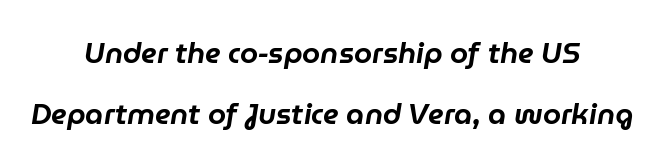
The passage shown leans; its letterforms are oblique. This sample is center-justified, so both line endings float freely. Compared with typical paragraphs, the rows here are farther apart. Plain, unruled lines of type. Nobody touched the tracking dial on this one.
